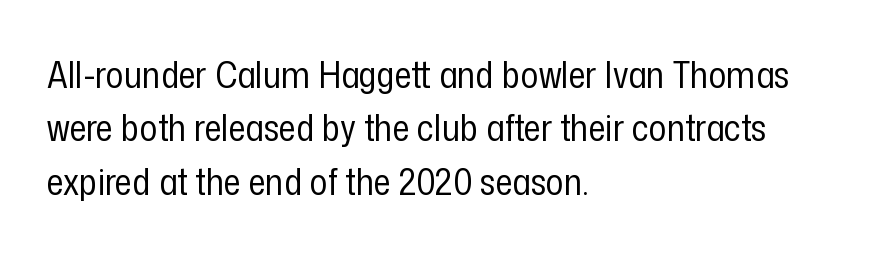
{"serif": "no", "italic": "no", "bold": "no", "weight": "regular", "width": "condensed", "stroke_contrast": "low", "x_height": "medium", "monospaced": "no", "underline": "no", "align": "left", "line_spacing": "normal", "line_spacing_ratio": 1.44, "letter_spacing": "normal", "letter_spacing_em": 0.0, "glyph_px": 37}
